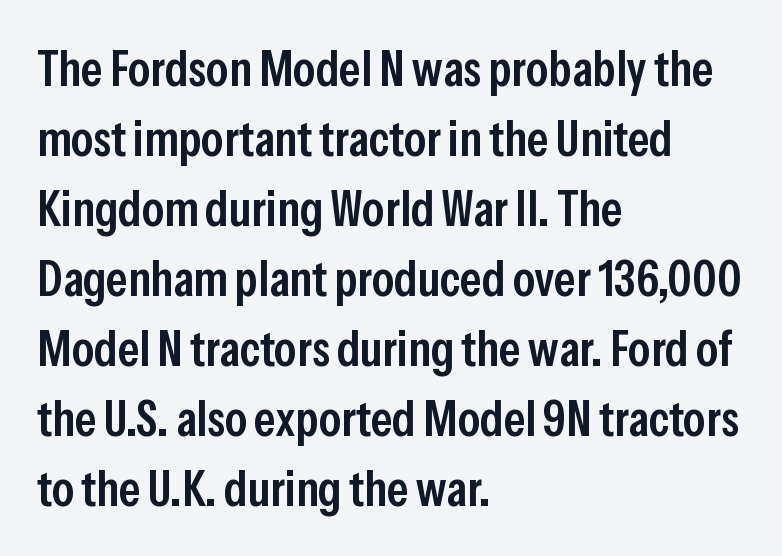
Is this a sans? Yes — the strokes have no serifs. The face used here is proportionally spaced, like ordinary book or web type. Notice how descenders clear the ascenders below comfortably — that's standard leading. Honestly, the letter spacing is just normal — you wouldn't notice it.
